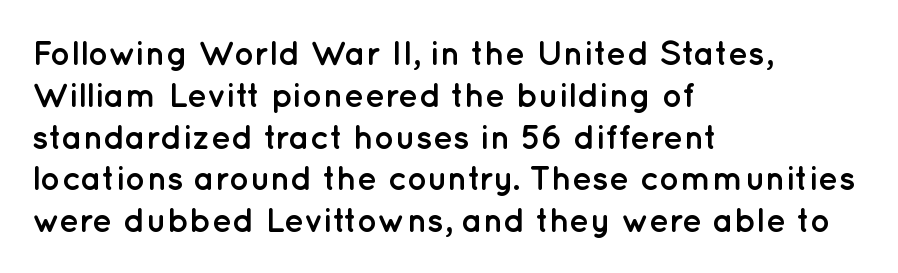
Q: Is the text bold? A: Yes.
Q: Is the text italic (slanted)? A: No, it is upright.
Q: Is the typeface a serif or a sans-serif typeface? A: Sans-serif.
Q: Is the text underlined? A: No.
Q: How is the paragraph aligned? A: Left-aligned.
Q: Is the spacing between letters normal or unusually wide? A: Normal.
Q: Width (condensed, normal, or wide)? A: Normal.
Q: Stroke contrast? A: Low.
Q: x-height? A: Medium.
Q: Monospaced? A: No.
